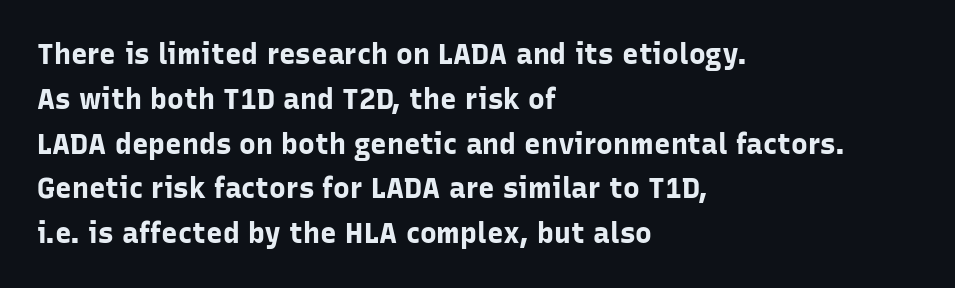
Rule under the text: the space is simply empty. Spacing verdict: proportional, widths tailored to each character. Posture: upright roman. Students, note that the glyphs here touch the page at normal intervals. Notice how the passage keeps a crisp vertical edge on the left only. Observe the absence of serifs on each vertical stroke in this sample.
